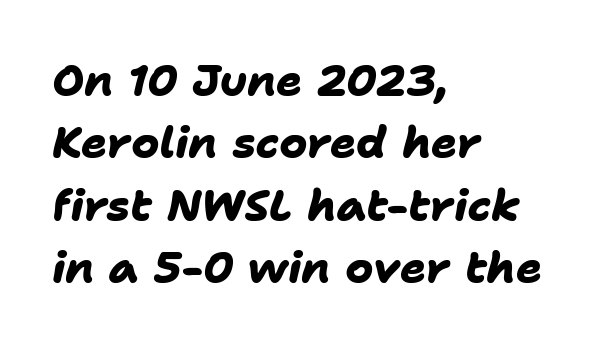
Heavy, bold letterforms. In terms of letterform style, serifs are entirely absent. How are the letters spaced? Ordinarily, with no added tracking. Words float on clear page, feet unadorned. In CSS terms this would be text-align: left. This sample keeps an unexceptional amount of space between lines.
